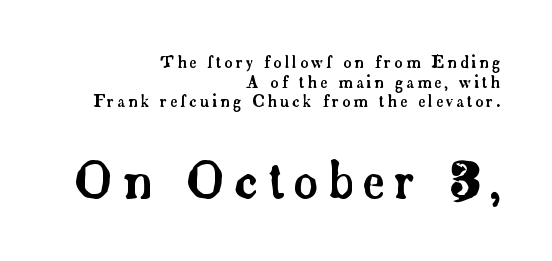
{"serif": "yes", "italic": "no", "width": "normal", "stroke_contrast": "low", "x_height": "small", "monospaced": "no", "underline": "no", "align": "right", "line_spacing_ratio": 1.22, "larger_block": "second", "size_ratio": 3.06, "glyph_px": 49}
